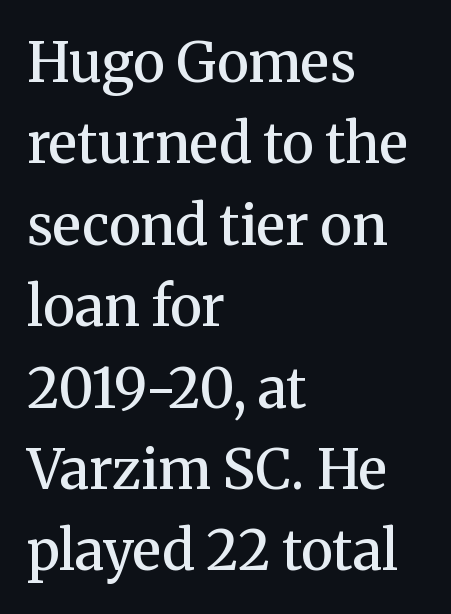
Q: Is the text bold? A: Semi-bold.
Q: Is the text italic (slanted)? A: No, it is upright.
Q: Is the typeface a serif or a sans-serif typeface? A: Serif.
Q: Is the text underlined? A: No.
Q: How is the paragraph aligned? A: Left-aligned.
Q: Is the spacing between letters normal or unusually wide? A: Normal.
Q: Is the spacing between lines tight, normal or loose? A: Normal.
Q: Width (condensed, normal, or wide)? A: Normal.
Q: Stroke contrast? A: Medium.
Q: x-height? A: Medium.
Q: Monospaced? A: No.
